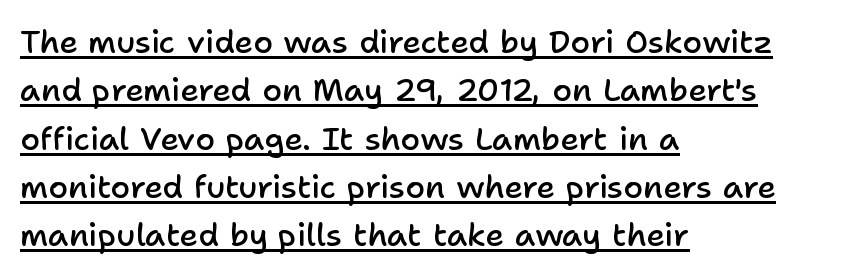
The image shows 32 px semibold sans-serif type, upright; set left-aligned, normal line spacing (1.51x), normal letter spacing, underlined; low stroke contrast and a medium x-height.
